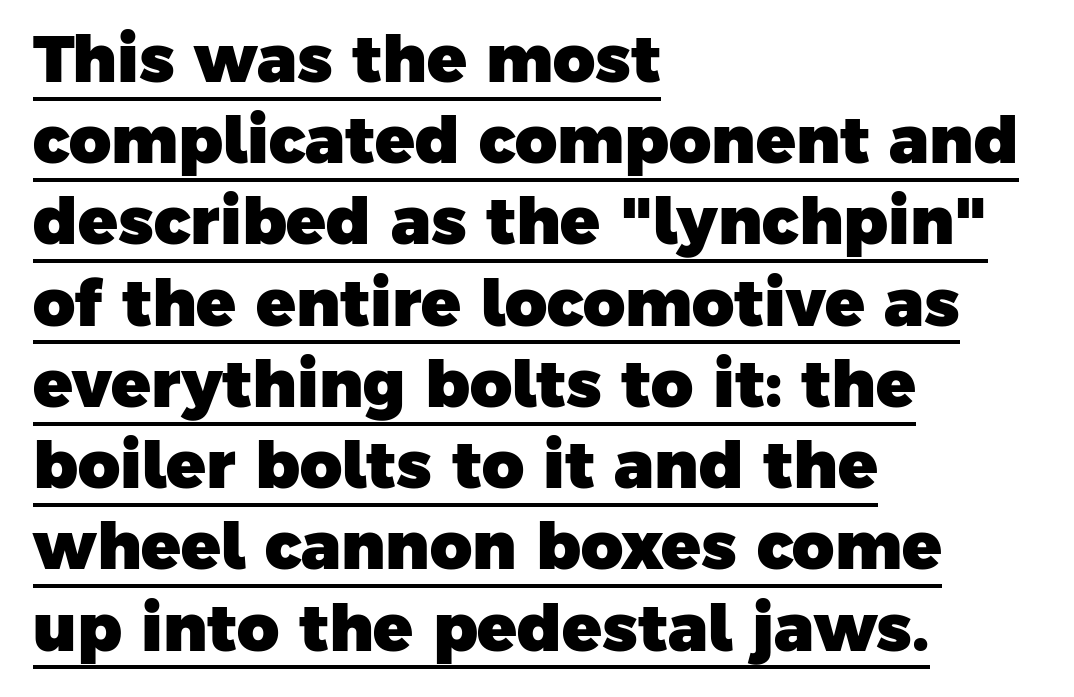
The image shows 65 px heavy sans-serif type; set left-aligned, normal line spacing (1.25x), normal letter spacing, underlined; low stroke contrast and a medium x-height.
